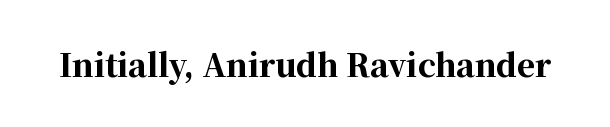
The image shows 31 px bold serif type, upright; set normal letter spacing, not underlined; high stroke contrast and a medium x-height.
